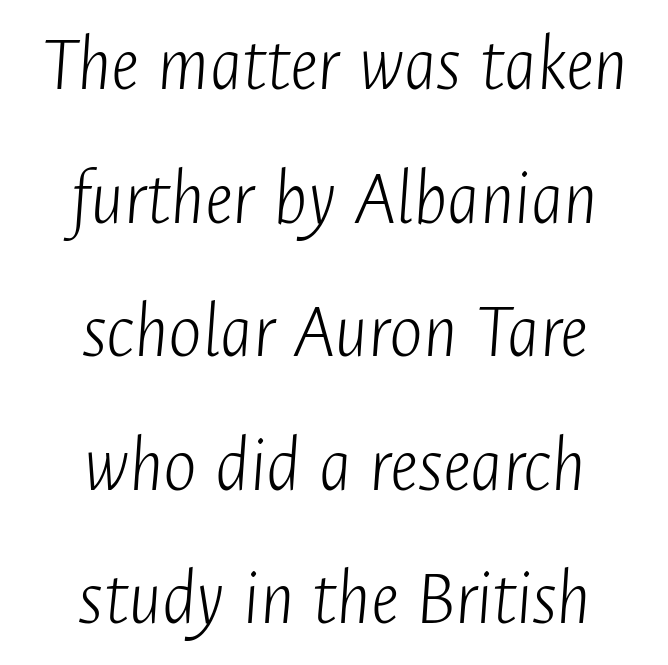
The image shows 80 px light, condensed type, italic (leaning right); set centered, normal line spacing (1.67x), normal letter spacing, not underlined; low stroke contrast and a medium x-height.
